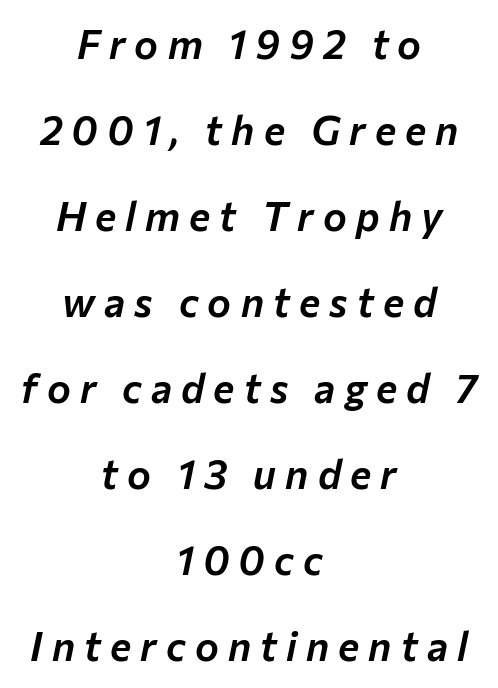
Underlining? Definitely not there. The axis of the letterforms is tilted away from vertical. Summary of vertical rhythm: relaxed, with wide interline spacing. The letterforms stand isolated, each surrounded by extra space.
